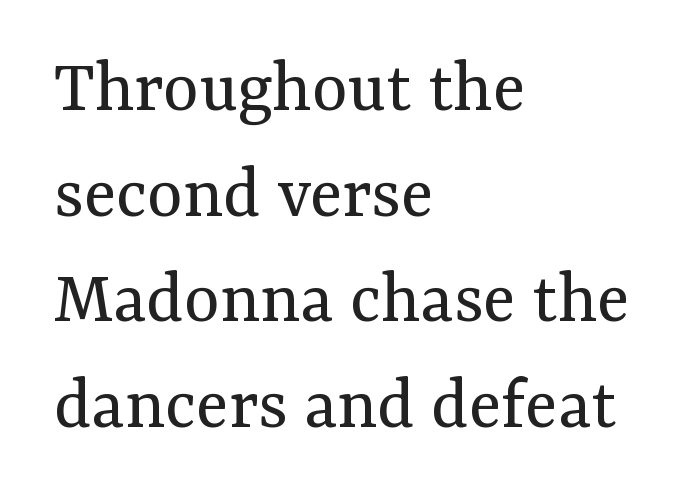
{"serif": "yes", "italic": "no", "bold": "no", "weight": "regular", "width": "normal", "stroke_contrast": "medium", "x_height": "medium", "monospaced": "no", "underline": "no", "align": "left", "line_spacing": "normal", "line_spacing_ratio": 1.39, "letter_spacing": "normal", "letter_spacing_em": 0.0, "glyph_px": 76}
